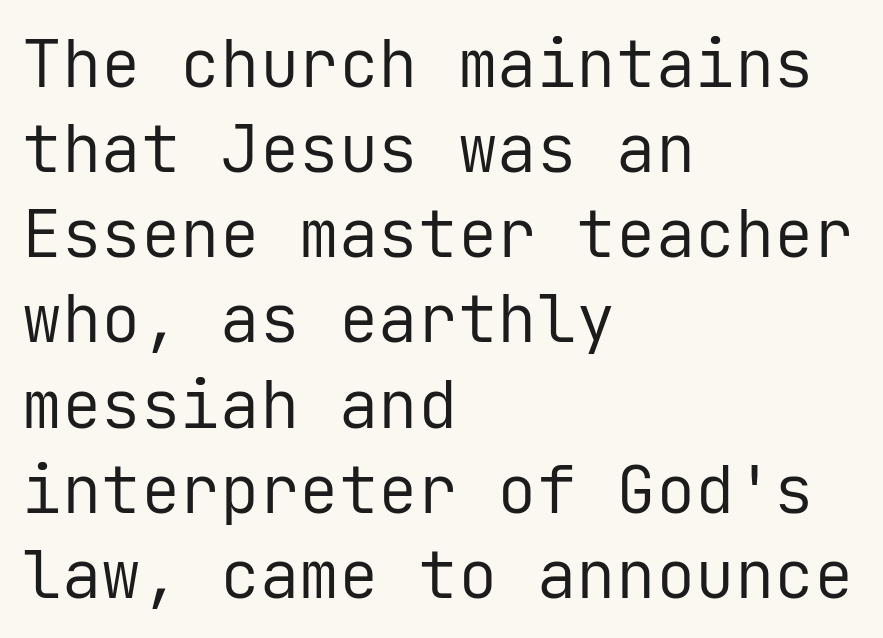
Q: Is the text bold? A: No.
Q: Is the text italic (slanted)? A: No, it is upright.
Q: Is the typeface a serif or a sans-serif typeface? A: Sans-serif.
Q: Is the text underlined? A: No.
Q: How is the paragraph aligned? A: Left-aligned.
Q: Is the spacing between letters normal or unusually wide? A: Normal.
Q: Is the spacing between lines tight, normal or loose? A: Normal.
Q: Width (condensed, normal, or wide)? A: Normal.
Q: Stroke contrast? A: Low.
Q: x-height? A: Medium.
Q: Monospaced? A: Yes.
